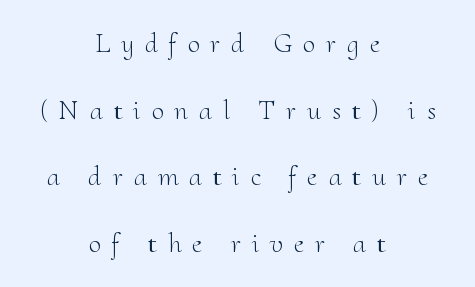
The image shows 28 px light serif type, upright; set centered, loose line spacing (2.38x), unusually wide letter spacing (+0.39 em), not underlined; medium stroke contrast and a small x-height.
